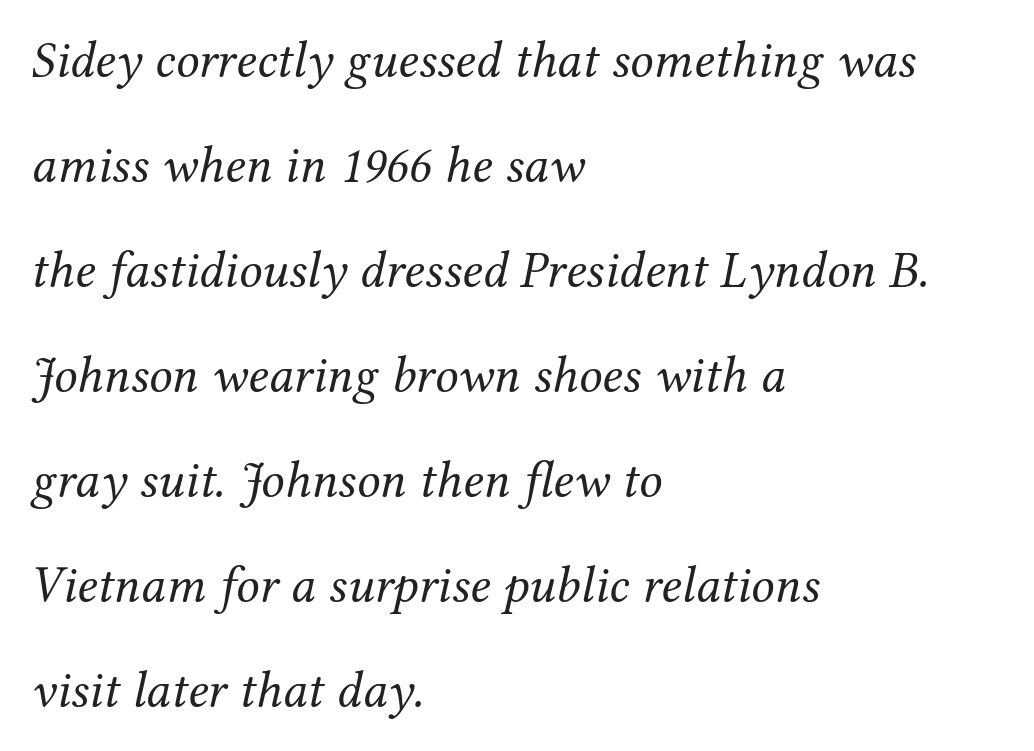
The image shows 52 px regular-weight serif type, italic (leaning right); set left-aligned, loose line spacing (2.02x), normal letter spacing, not underlined; medium stroke contrast and a medium x-height.
